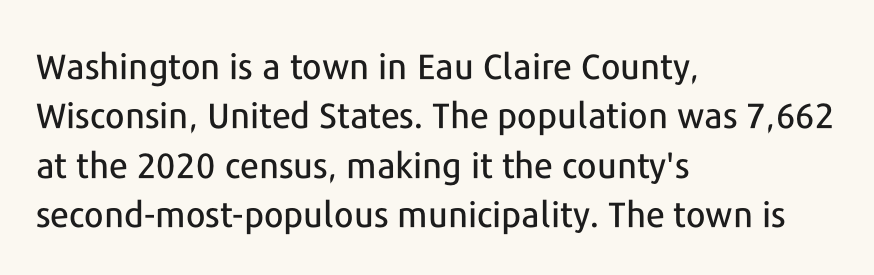
Q: Is the text italic (slanted)? A: No, it is upright.
Q: Is the typeface a serif or a sans-serif typeface? A: Sans-serif.
Q: Is the text underlined? A: No.
Q: How is the paragraph aligned? A: Left-aligned.
Q: Is the spacing between letters normal or unusually wide? A: Normal.
Q: Is the spacing between lines tight, normal or loose? A: Normal.
Q: Width (condensed, normal, or wide)? A: Normal.
Q: Stroke contrast? A: Low.
Q: x-height? A: Medium.
Q: Monospaced? A: No.
